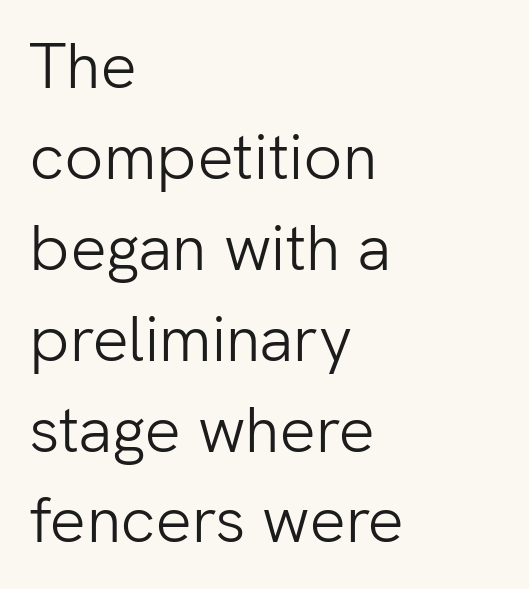
Q: Is the text bold? A: No.
Q: Is the text italic (slanted)? A: No, it is upright.
Q: Is the typeface a serif or a sans-serif typeface? A: Sans-serif.
Q: Is the text underlined? A: No.
Q: How is the paragraph aligned? A: Left-aligned.
Q: Is the spacing between letters normal or unusually wide? A: Normal.
Q: Is the spacing between lines tight, normal or loose? A: Normal.
Q: Width (condensed, normal, or wide)? A: Normal.
Q: Stroke contrast? A: Low.
Q: x-height? A: Medium.
Q: Monospaced? A: No.
